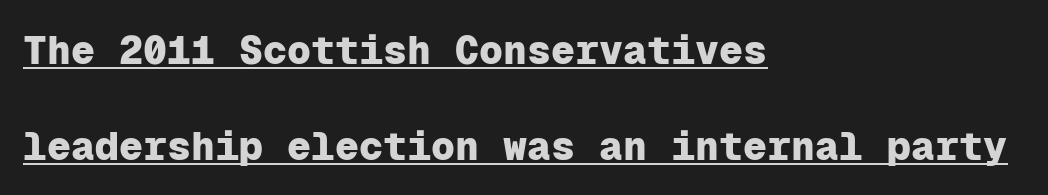
The image shows 40 px heavy sans-serif type, upright, monospaced; set left-aligned, loose line spacing (2.4x), normal letter spacing, underlined; low stroke contrast and a medium x-height.
